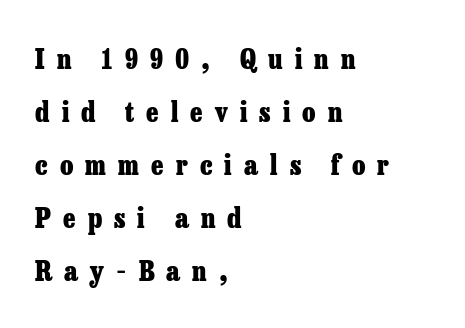
{"italic": "no", "bold": "yes", "underline": "no", "align": "left", "line_spacing": "loose", "line_spacing_ratio": 1.96, "letter_spacing": "wide", "letter_spacing_em": 0.45, "glyph_px": 27}
